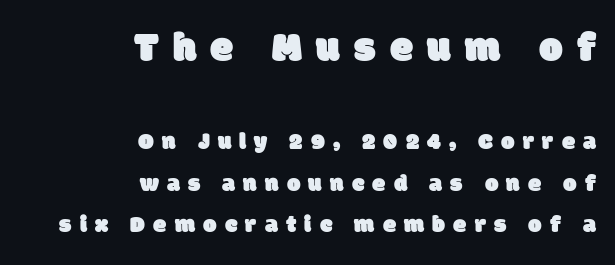
The image shows 42 px sans-serif type; set right-aligned, line spacing 1.73x, unusually wide letter spacing (+0.34 em), not underlined; the first (top) block is 1.75x larger; low stroke contrast and a large x-height.
